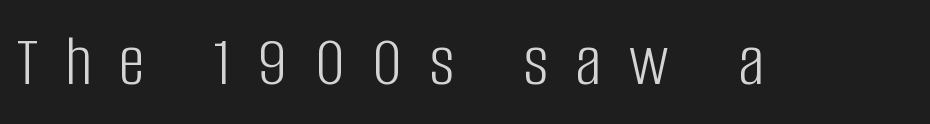
The typesetting does not lean heavy: it is not bold. The passage shown is not underscored anywhere. No italicization has been applied; the sample stays upright. The letterforms stand isolated, each surrounded by extra space. Do the characters align in a grid? No, the font is proportional.
